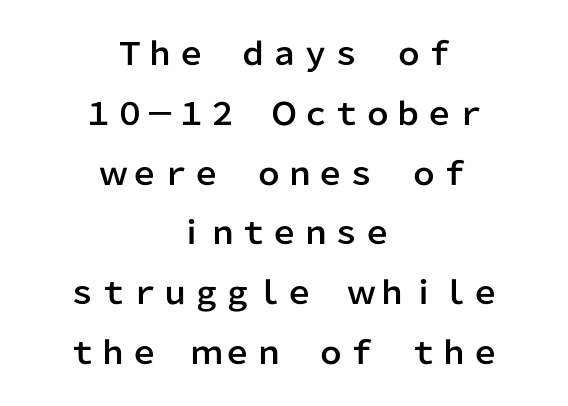
{"serif": "no", "italic": "no", "width": "normal", "stroke_contrast": "low", "x_height": "medium", "monospaced": "no", "underline": "no", "align": "center", "line_spacing": "loose", "line_spacing_ratio": 1.93, "letter_spacing": "normal", "letter_spacing_em": 0.0, "glyph_px": 31}
